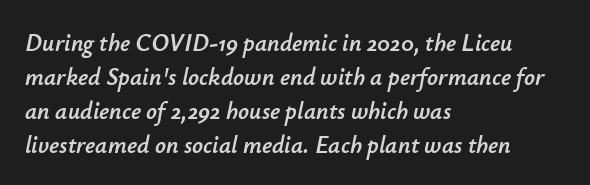
This sample keeps an unexceptional amount of space between lines. This rendering leaves character spacing at its baseline value. A classic flush-left, rag-right setting is used for this passage. The space directly below the letters is spotless. If you drew a line through each stem, it would be angled.
